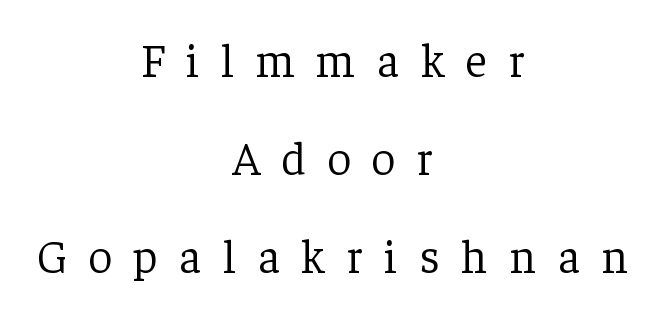
{"serif": "yes", "italic": "no", "bold": "no", "weight": "light", "width": "normal", "stroke_contrast": "low", "x_height": "medium", "monospaced": "no", "underline": "no", "align": "center", "line_spacing": "loose", "line_spacing_ratio": 2.08, "letter_spacing": "wide", "letter_spacing_em": 0.46, "glyph_px": 47}
